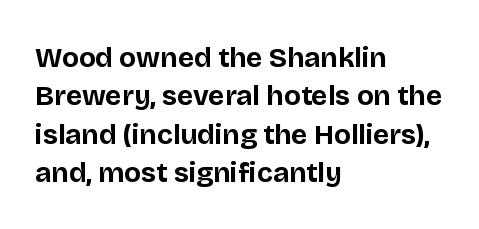
Characters remain perfectly vertical along every line. The passage shown is typed in a proportional face where columns would drift. Regarding serifs, this sample does without them. Summary of weight: heavy, a full bold. Default kerning and tracking; the words read as compact shapes. Vertically, the passage feels balanced, rows spaced as you'd expect.
